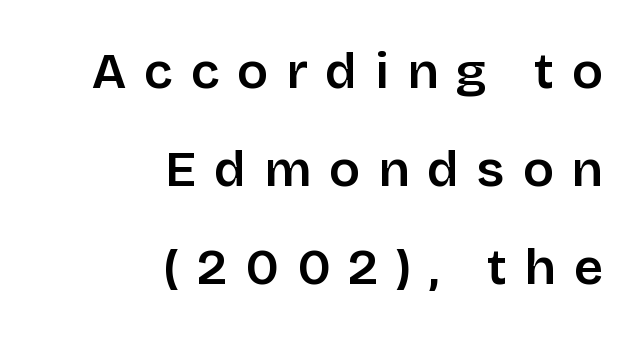
Quick note: interline space is abundant. Looks like regular typesetting: each glyph gets only the width it needs. Stroke thickness is moderately raised; the sample reads as semibold. Rule under the text: the space is simply empty. Horizontal alignment here is rightward, an uncommon choice for prose. The face used here is a sans, in the tradition of grotesques and geometrics.
